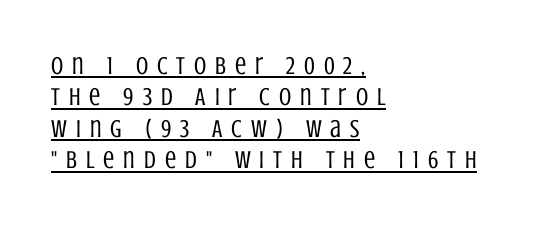
The image shows 25 px text type, upright; set left-aligned, normal line spacing (1.26x), unusually wide letter spacing (+0.36 em), underlined.
